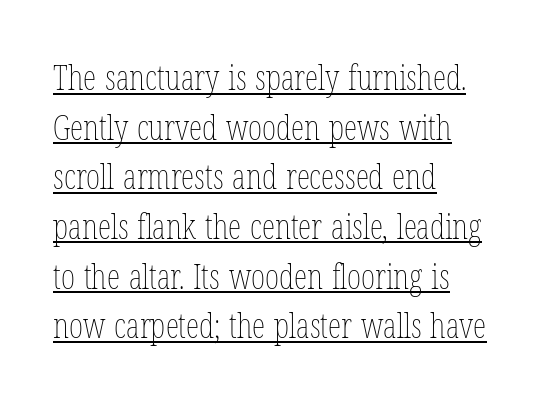
Q: Is the text bold? A: No.
Q: Is the text italic (slanted)? A: No, it is upright.
Q: Is the text underlined? A: Yes.
Q: How is the paragraph aligned? A: Left-aligned.
Q: Is the spacing between letters normal or unusually wide? A: Normal.
Q: Is the spacing between lines tight, normal or loose? A: Normal.
Q: Width (condensed, normal, or wide)? A: Condensed.
Q: Stroke contrast? A: Low.
Q: x-height? A: Medium.
Q: Monospaced? A: No.
